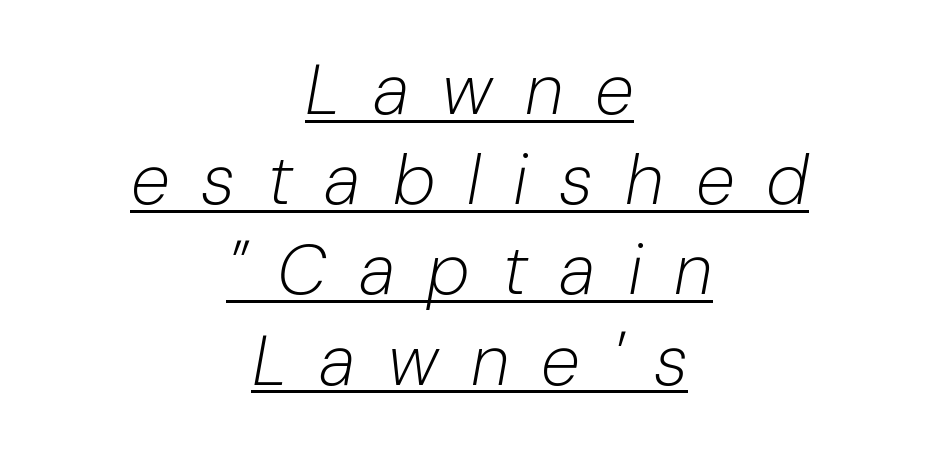
The letters advance in unequal steps, a hallmark of proportional type. Designer's note — italics engaged. If you folded the block vertically in half, each line would mirror itself in length. The passage shown stacks its lines at a standard gap.
